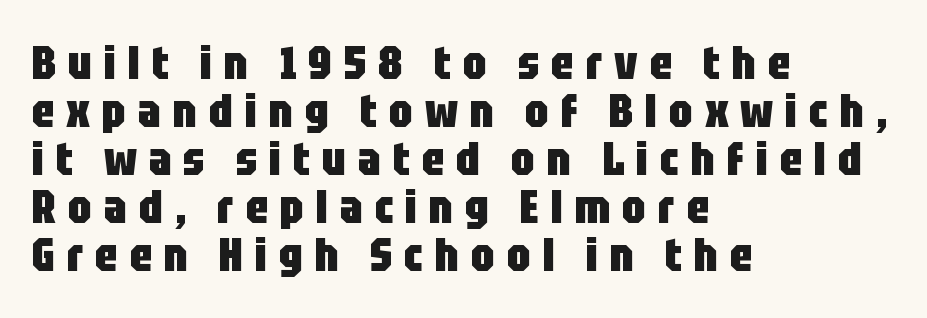
The image shows 47 px heavy, condensed sans-serif type, upright; set left-aligned, tight line spacing (1.02x), unusually wide letter spacing (+0.25 em), not underlined; low stroke contrast and a large x-height.
